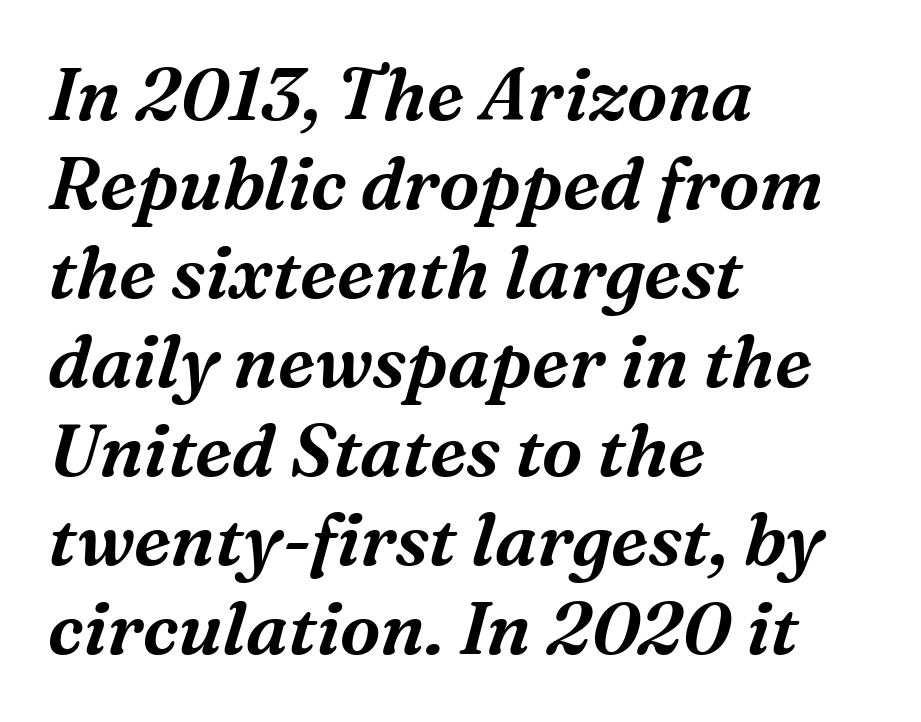
{"serif": "yes", "italic": "yes", "lean": "right", "slant_degrees": 16, "width": "normal", "stroke_contrast": "medium", "x_height": "medium", "monospaced": "no", "underline": "no", "align": "left", "line_spacing_ratio": 1.22, "letter_spacing": "normal", "letter_spacing_em": 0.0, "glyph_px": 73}
